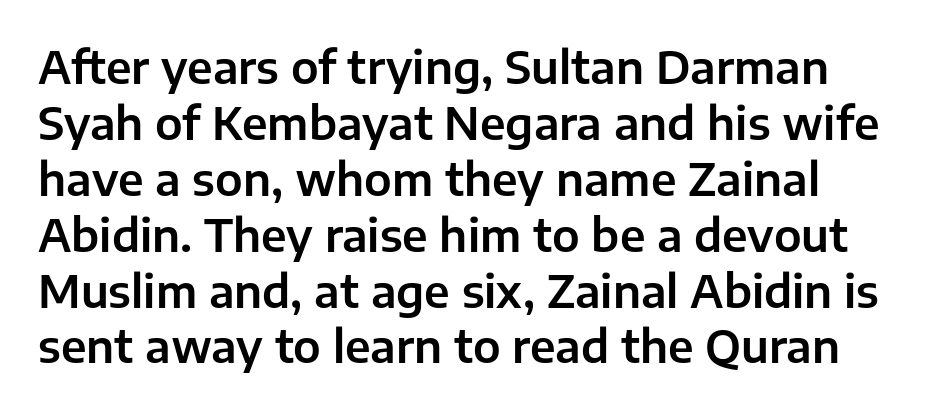
Spacing between characters is what you'd get straight out of the box. Beneath every word, the page is bare. Each letter keeps its own natural width here, so spacing adapts to shape. No italicization has been applied; the sample stays upright. The rows are spaced the way most documents space them.
